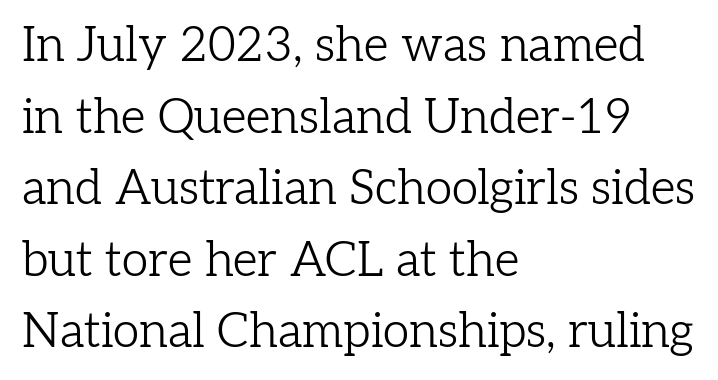
Q: Is the text bold? A: No.
Q: Is the text italic (slanted)? A: No, it is upright.
Q: Is the typeface a serif or a sans-serif typeface? A: Serif.
Q: Is the text underlined? A: No.
Q: How is the paragraph aligned? A: Left-aligned.
Q: Is the spacing between letters normal or unusually wide? A: Normal.
Q: Is the spacing between lines tight, normal or loose? A: Normal.
Q: Width (condensed, normal, or wide)? A: Normal.
Q: Stroke contrast? A: Low.
Q: x-height? A: Medium.
Q: Monospaced? A: No.
